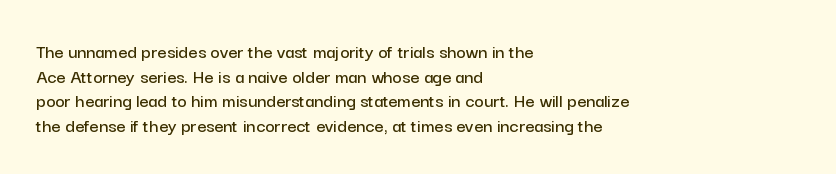
Here the glyphs are tracked normally, forming tight word shapes. The baseline area is clear. Ascenders rise straight up at ninety degrees. These lines stack with their left ends in a neat column.
